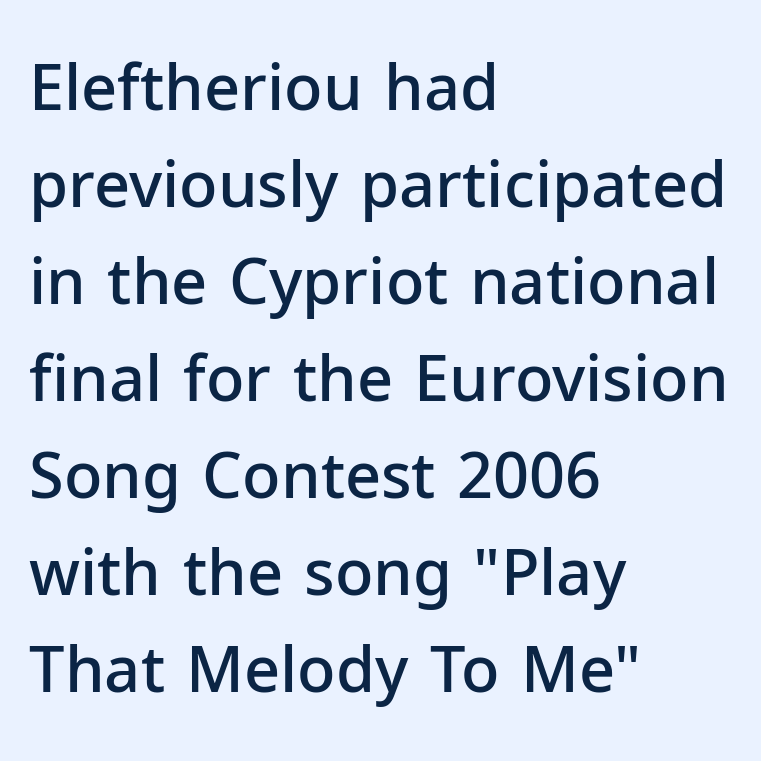
The image shows 63 px semibold sans-serif type, upright; set left-aligned, normal line spacing (1.54x), normal letter spacing, not underlined; low stroke contrast and a medium x-height.
